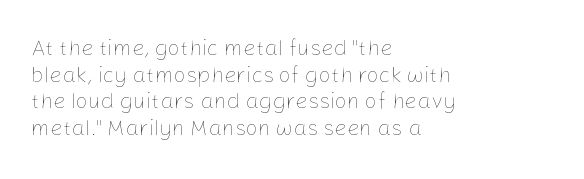
Q: Is the text bold? A: No.
Q: Is the text italic (slanted)? A: No, it is upright.
Q: Is the text underlined? A: No.
Q: How is the paragraph aligned? A: Left-aligned.
Q: Is the spacing between letters normal or unusually wide? A: Normal.
